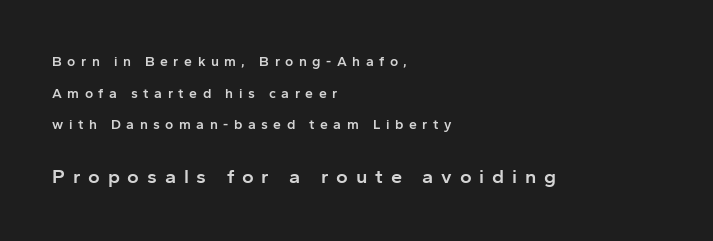
{"italic": "no", "bold": "semi", "underline": "no", "align": "left", "line_spacing": "loose", "line_spacing_ratio": 2.26, "letter_spacing": "wide", "letter_spacing_em": 0.39, "larger_block": "second", "size_ratio": 1.43, "glyph_px": 20}
